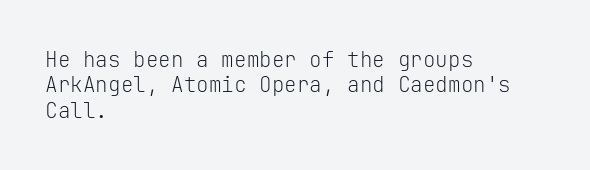
Q: Is the text bold? A: No.
Q: Is the text italic (slanted)? A: No, it is upright.
Q: Is the text underlined? A: No.
Q: How is the paragraph aligned? A: Left-aligned.
Q: Is the spacing between letters normal or unusually wide? A: Normal.
